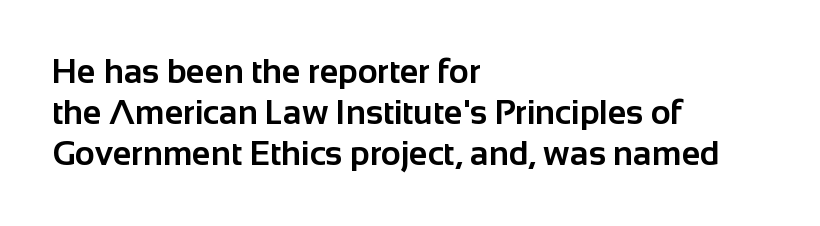
The lines in this sample share a left origin and differ only in where they stop. Stroke thickness is high; the sample reads as a true bold. The space beneath each line is pristine and unruled. A typesetter would call this proportional, since set widths differ per character. The type sits square on the baseline with zero lean.
